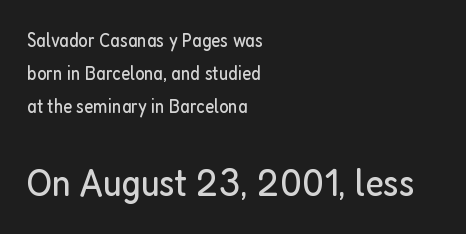
{"serif": "no", "italic": "no", "bold": "no", "weight": "regular", "width": "condensed", "stroke_contrast": "low", "x_height": "medium", "monospaced": "no", "underline": "no", "align": "left", "line_spacing": "normal", "line_spacing_ratio": 1.64, "letter_spacing": "normal", "letter_spacing_em": 0.0, "larger_block": "second", "size_ratio": 2.0, "glyph_px": 40}
